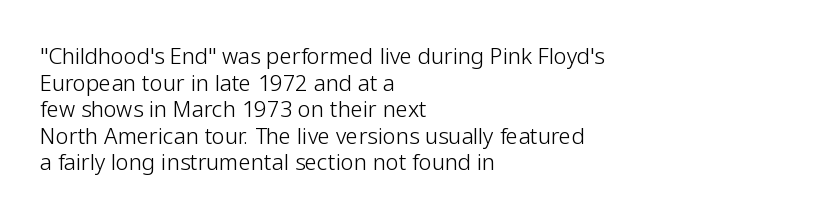
The image shows 22 px text type, upright; set left-aligned, line spacing 1.21x, normal letter spacing, not underlined.
